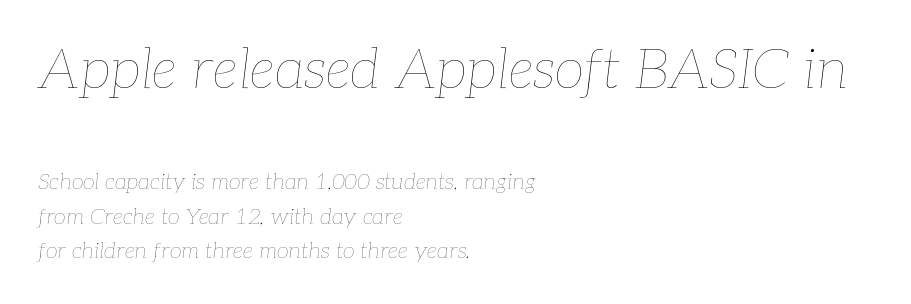
{"italic": "yes", "lean": "right", "slant_degrees": 7, "bold": "no", "weight": "thin", "width": "normal", "stroke_contrast": "low", "x_height": "medium", "monospaced": "no", "underline": "no", "align": "left", "line_spacing": "normal", "line_spacing_ratio": 1.58, "letter_spacing": "normal", "letter_spacing_em": 0.0, "larger_block": "first", "size_ratio": 2.5, "glyph_px": 55}
